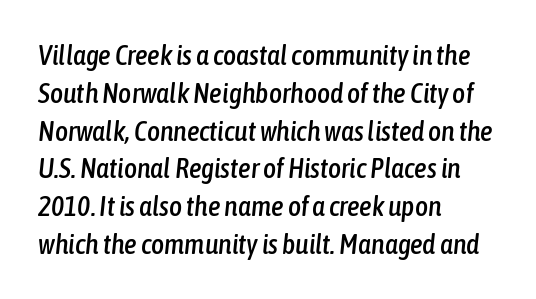
Q: Is the text italic (slanted)? A: Yes, it leans right by about 6 degrees.
Q: Is the text underlined? A: No.
Q: How is the paragraph aligned? A: Left-aligned.
Q: Is the spacing between letters normal or unusually wide? A: Normal.
Q: Is the spacing between lines tight, normal or loose? A: Normal.
Q: Width (condensed, normal, or wide)? A: Condensed.
Q: Stroke contrast? A: Low.
Q: x-height? A: Medium.
Q: Monospaced? A: No.
